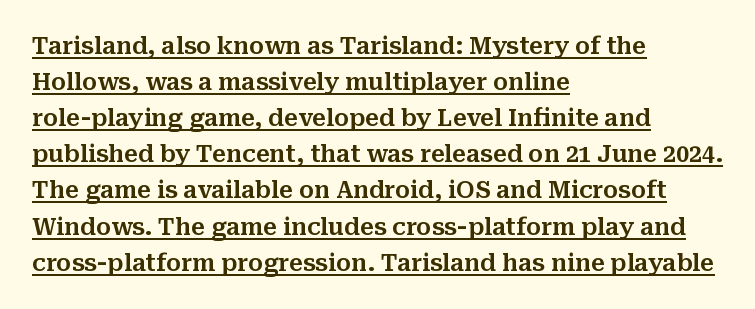
Q: Is the text italic (slanted)? A: No, it is upright.
Q: Is the text underlined? A: Yes.
Q: How is the paragraph aligned? A: Left-aligned.
Q: Is the spacing between letters normal or unusually wide? A: Normal.
Q: Is the spacing between lines tight, normal or loose? A: Normal.
